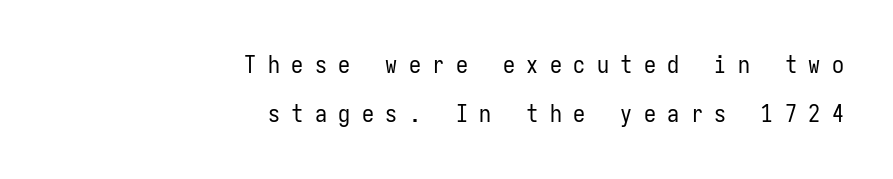
These lines were composed using upright roman letters. Widely set lines give the paragraph a tall, airy silhouette. The ragged edge is on the left, which tells us the setting is flush right. Nothing heavy about these letters — not bold at all.
